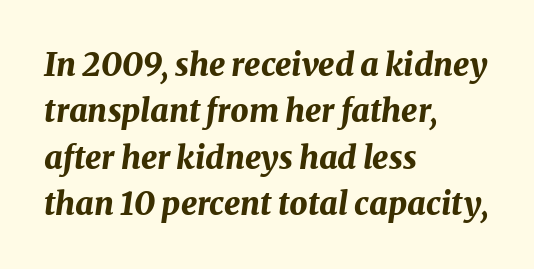
The image shows 32 px bold type, italic (leaning right); set left-aligned, normal line spacing (1.45x), normal letter spacing, not underlined; medium stroke contrast and a medium x-height.
